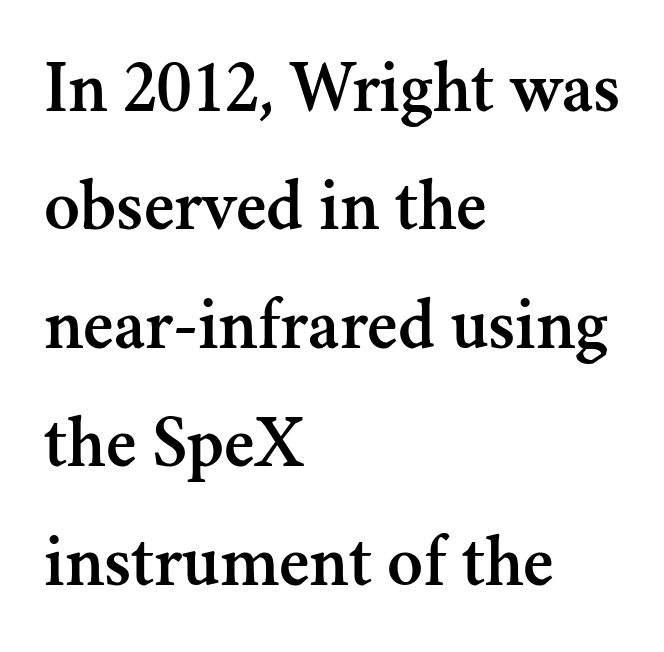
The image shows 74 px serif type, upright; set left-aligned, normal line spacing (1.6x), normal letter spacing, not underlined; medium stroke contrast and a small x-height.
